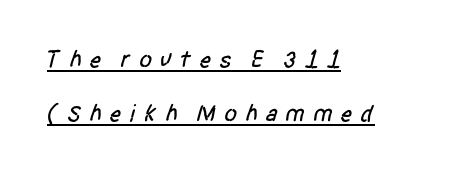
Does the copy run flush right? No — it runs flush left. Beneath each row of characters lies a ruled line. Interline gaps are noticeably wide in this sample. The type is letterspaced generously, with wide tracking.
